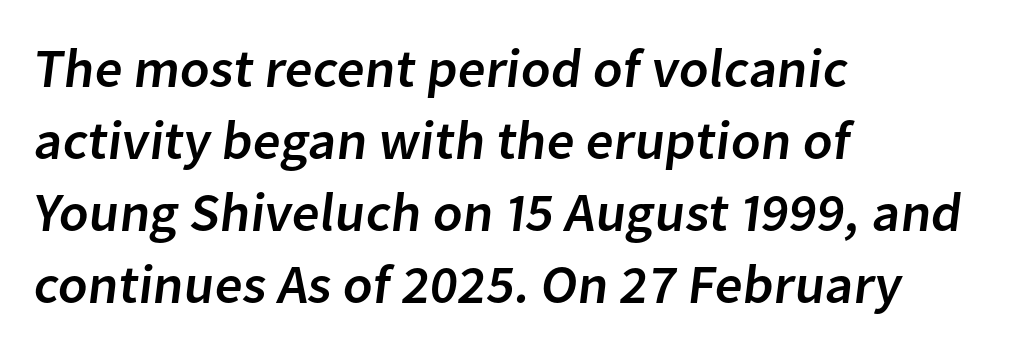
How would I describe the line gaps? Plain and ordinary. You could not count columns in this text — the font is proportionally spaced. Compared with a centered layout, this one pins lines to the left instead. The foot of each line stays bare and open. You can tell from the bare stems that sans-serif type was used. Inter-character spacing is left at the font's built-in metrics.
